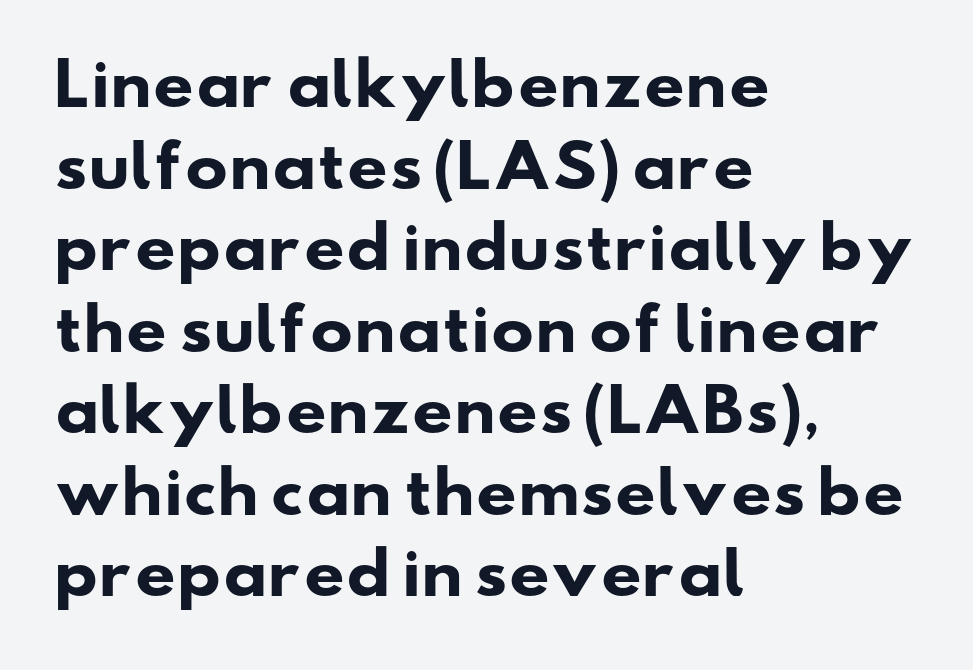
Q: Is the text bold? A: Yes.
Q: Is the typeface a serif or a sans-serif typeface? A: Sans-serif.
Q: Is the text underlined? A: No.
Q: How is the paragraph aligned? A: Left-aligned.
Q: Is the spacing between letters normal or unusually wide? A: Normal.
Q: Is the spacing between lines tight, normal or loose? A: Normal.
Q: Width (condensed, normal, or wide)? A: Wide.
Q: Stroke contrast? A: Low.
Q: x-height? A: Small.
Q: Monospaced? A: No.
